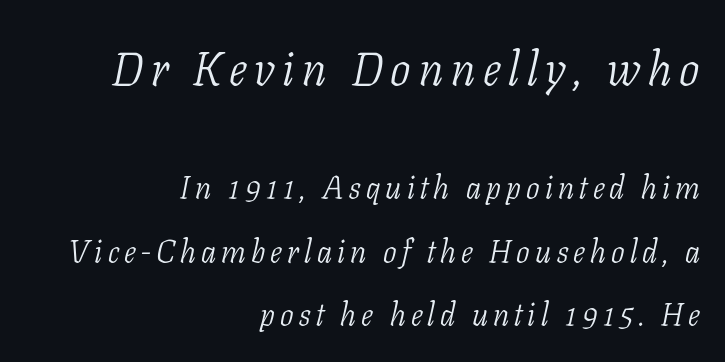
Stroke thickness stays within the range of a standard reading face or lighter. Character widths vary here, with narrow letters taking less room than wide ones. The lettering tilts uniformly, giving the passage an italic look. Block one is the big one; block two sits smaller underneath.
